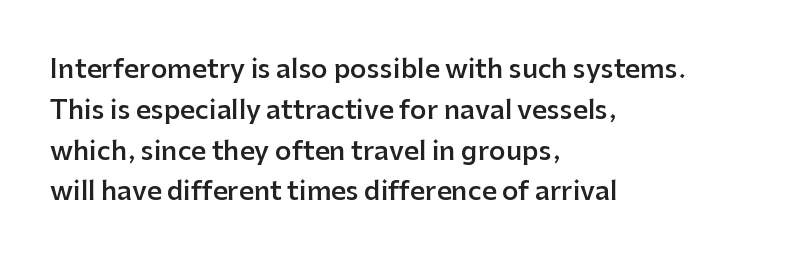
The image shows 26 px text type, upright; set left-aligned, normal line spacing (1.57x), normal letter spacing, not underlined.
